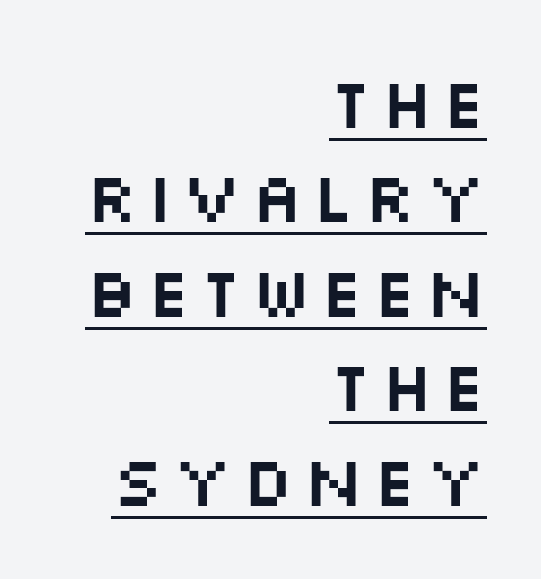
Rows of type keep a routine distance in the vertical direction. These lines are rendered in a variable-pitch font. The text was rendered using a sans face with plain stroke endings. A flush-right, rag-left setting is used for this passage. Upright lettering throughout.
